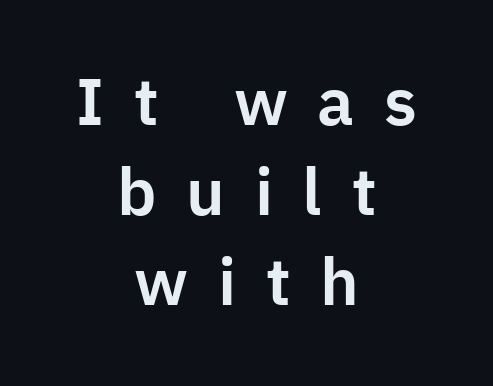
Q: Is the text italic (slanted)? A: No, it is upright.
Q: Is the typeface a serif or a sans-serif typeface? A: Sans-serif.
Q: Is the text underlined? A: No.
Q: How is the paragraph aligned? A: Centered.
Q: Is the spacing between letters normal or unusually wide? A: Unusually wide.
Q: Is the spacing between lines tight, normal or loose? A: Normal.
Q: Width (condensed, normal, or wide)? A: Normal.
Q: Stroke contrast? A: Low.
Q: x-height? A: Medium.
Q: Monospaced? A: No.
